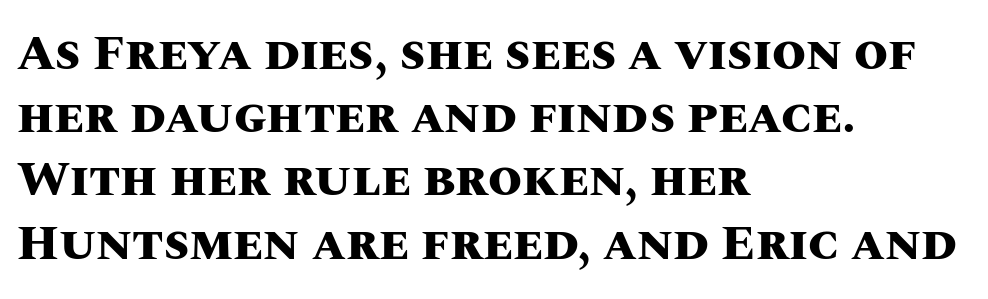
Q: Is the text bold? A: Yes.
Q: Is the text italic (slanted)? A: No, it is upright.
Q: Is the text underlined? A: No.
Q: How is the paragraph aligned? A: Left-aligned.
Q: Is the spacing between letters normal or unusually wide? A: Normal.
Q: Is the spacing between lines tight, normal or loose? A: Normal.
Q: Width (condensed, normal, or wide)? A: Normal.
Q: Stroke contrast? A: Medium.
Q: x-height? A: Large.
Q: Monospaced? A: No.
